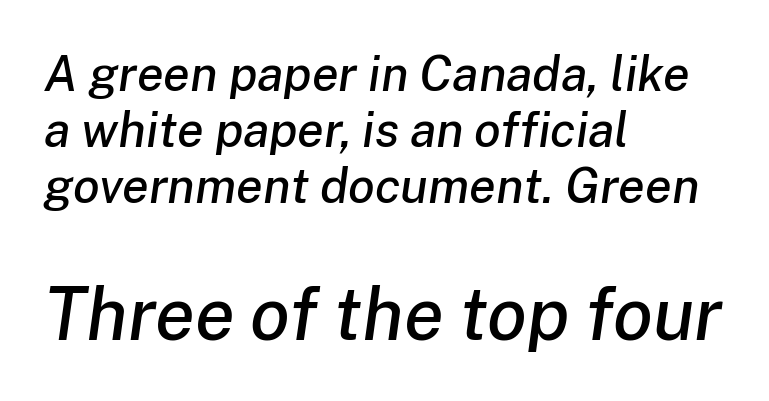
Q: Is the text italic (slanted)? A: Yes, it leans right by about 8 degrees.
Q: Is the text underlined? A: No.
Q: How is the paragraph aligned? A: Left-aligned.
Q: Is the spacing between letters normal or unusually wide? A: Normal.
Q: Is the spacing between lines tight, normal or loose? A: Tight.
Q: Which block of text is set in a larger size, the first (top) or the second (bottom)? A: The second (bottom) one.
Q: Width (condensed, normal, or wide)? A: Normal.
Q: Stroke contrast? A: Low.
Q: x-height? A: Medium.
Q: Monospaced? A: No.
